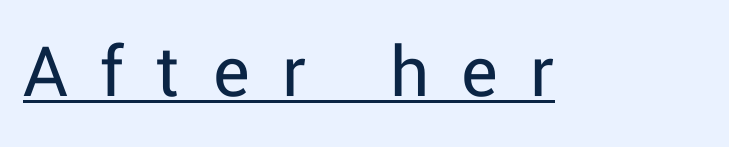
{"serif": "no", "italic": "no", "bold": "no", "weight": "regular", "width": "normal", "stroke_contrast": "low", "x_height": "medium", "monospaced": "no", "underline": "yes", "letter_spacing": "wide", "letter_spacing_em": 0.42, "glyph_px": 77}
